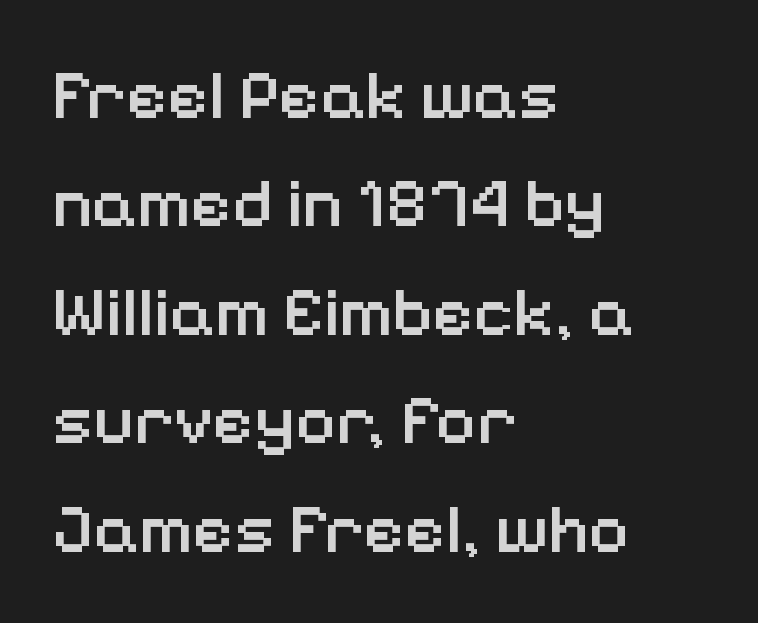
{"serif": "no", "italic": "no", "bold": "semi", "weight": "semibold", "width": "normal", "stroke_contrast": "low", "x_height": "medium", "monospaced": "no", "underline": "no", "align": "left", "line_spacing": "normal", "line_spacing_ratio": 1.55, "letter_spacing": "normal", "letter_spacing_em": 0.0, "glyph_px": 70}
